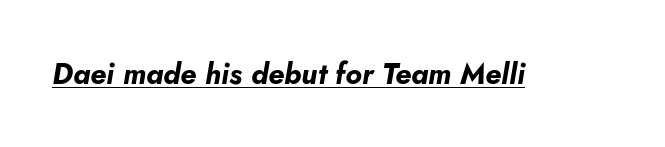
{"italic": "yes", "lean": "right", "slant_degrees": 5, "bold": "yes", "weight": "bold", "width": "normal", "stroke_contrast": "low", "x_height": "small", "monospaced": "no", "underline": "yes", "letter_spacing": "normal", "letter_spacing_em": 0.0, "glyph_px": 29}
